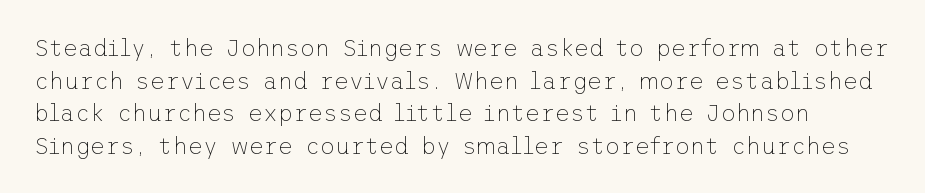
Q: Is the text bold? A: No.
Q: Is the text italic (slanted)? A: No, it is upright.
Q: Is the text underlined? A: No.
Q: Is the spacing between letters normal or unusually wide? A: Normal.
Q: Is the spacing between lines tight, normal or loose? A: Normal.
